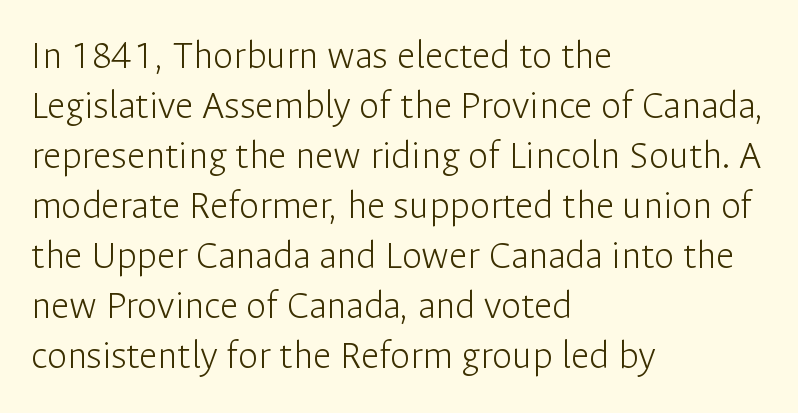
Q: Is the text bold? A: No.
Q: Is the text italic (slanted)? A: No, it is upright.
Q: Is the typeface a serif or a sans-serif typeface? A: Sans-serif.
Q: Is the text underlined? A: No.
Q: How is the paragraph aligned? A: Left-aligned.
Q: Is the spacing between letters normal or unusually wide? A: Normal.
Q: Width (condensed, normal, or wide)? A: Normal.
Q: Stroke contrast? A: Low.
Q: x-height? A: Medium.
Q: Monospaced? A: No.
